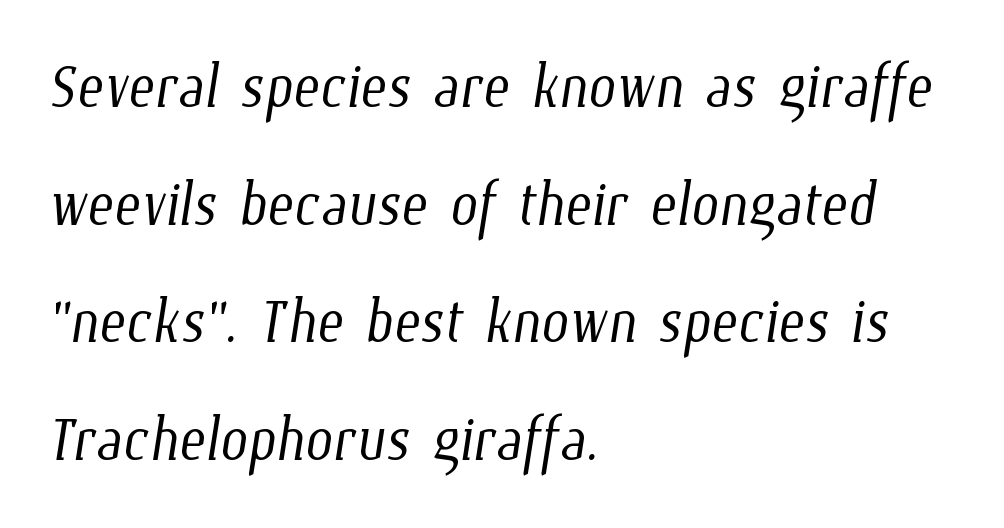
Q: Is the text bold? A: No.
Q: Is the text underlined? A: No.
Q: How is the paragraph aligned? A: Left-aligned.
Q: Is the spacing between letters normal or unusually wide? A: Normal.
Q: Is the spacing between lines tight, normal or loose? A: Normal.
Q: Width (condensed, normal, or wide)? A: Condensed.
Q: Stroke contrast? A: Low.
Q: x-height? A: Medium.
Q: Monospaced? A: No.
